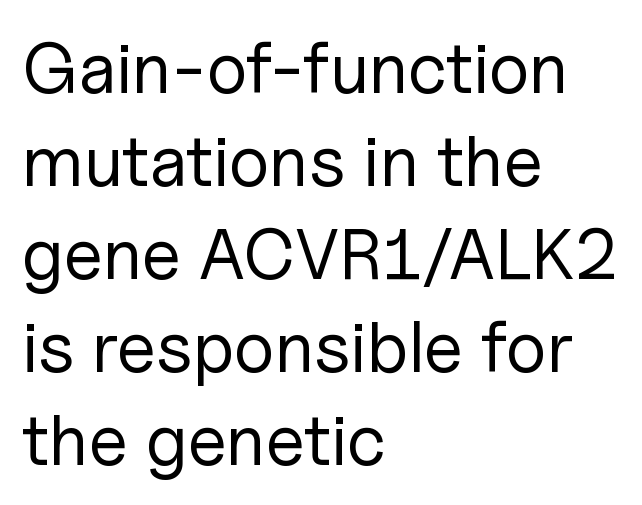
{"serif": "no", "italic": "no", "bold": "no", "weight": "regular", "width": "normal", "stroke_contrast": "low", "x_height": "medium", "monospaced": "no", "underline": "no", "align": "left", "line_spacing": "normal", "line_spacing_ratio": 1.29, "letter_spacing": "normal", "letter_spacing_em": 0.0, "glyph_px": 72}
